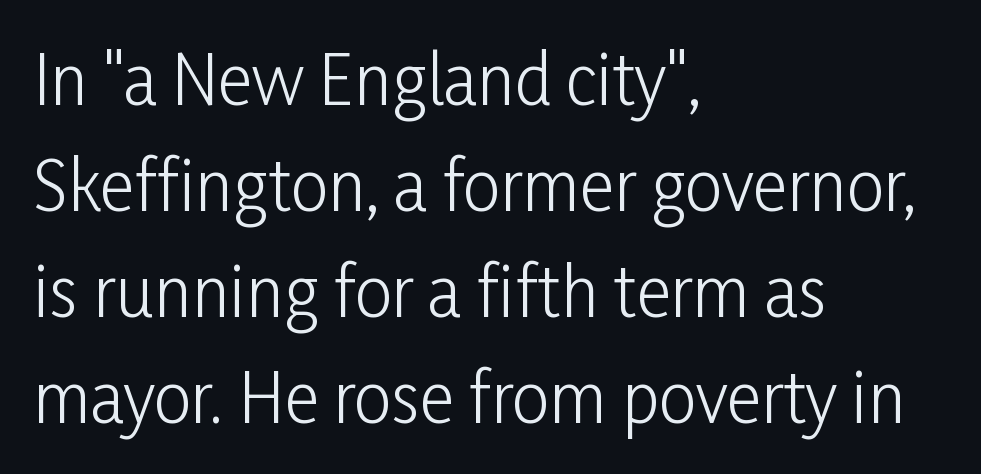
{"serif": "no", "italic": "no", "bold": "no", "weight": "light", "width": "condensed", "stroke_contrast": "low", "x_height": "medium", "monospaced": "no", "underline": "no", "align": "left", "line_spacing": "normal", "line_spacing_ratio": 1.58, "letter_spacing": "normal", "letter_spacing_em": 0.0, "glyph_px": 67}
